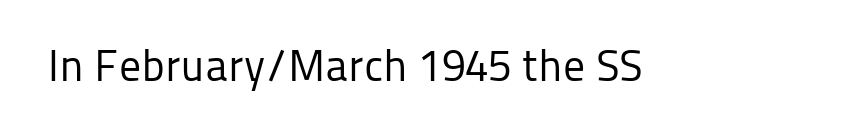
{"serif": "no", "italic": "no", "bold": "no", "weight": "regular", "width": "normal", "stroke_contrast": "low", "x_height": "medium", "monospaced": "no", "underline": "no", "letter_spacing": "normal", "letter_spacing_em": 0.0, "glyph_px": 44}
